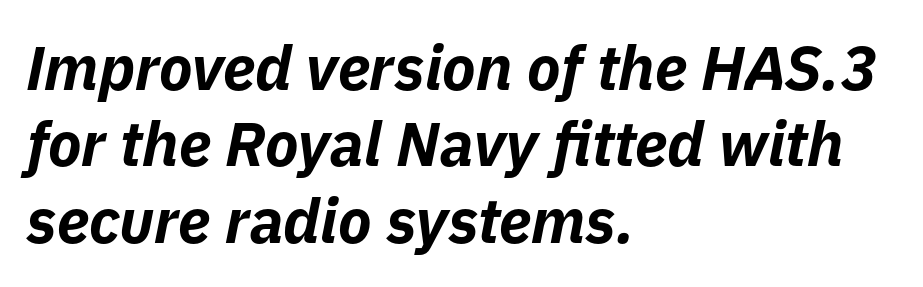
The image shows 62 px bold type, italic (leaning right); set left-aligned, line spacing 1.23x, normal letter spacing, not underlined; low stroke contrast and a medium x-height.
